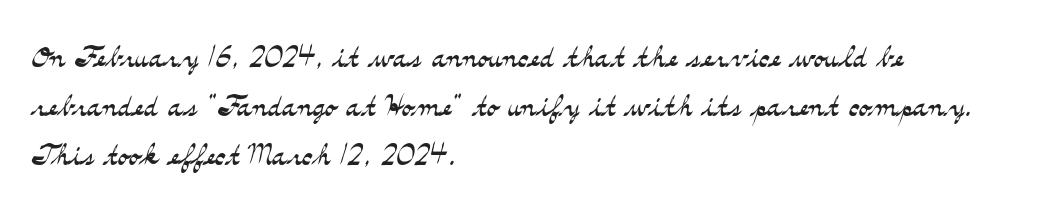
Inter-character spacing is left at the font's built-in metrics. Each letter keeps its own natural width here, so spacing adapts to shape. Check the space under the baseline: it is left empty.
